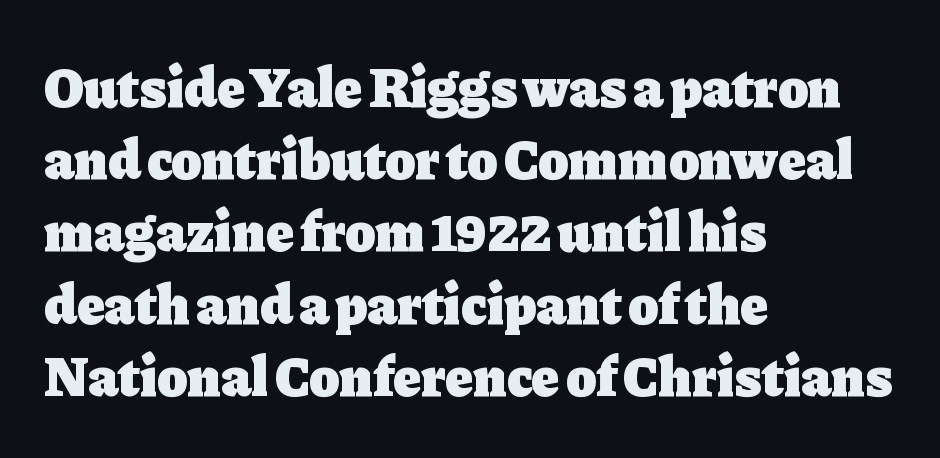
The image shows 56 px heavy serif type, upright; set left-aligned, normal line spacing (1.29x), normal letter spacing, not underlined; low stroke contrast and a medium x-height.
